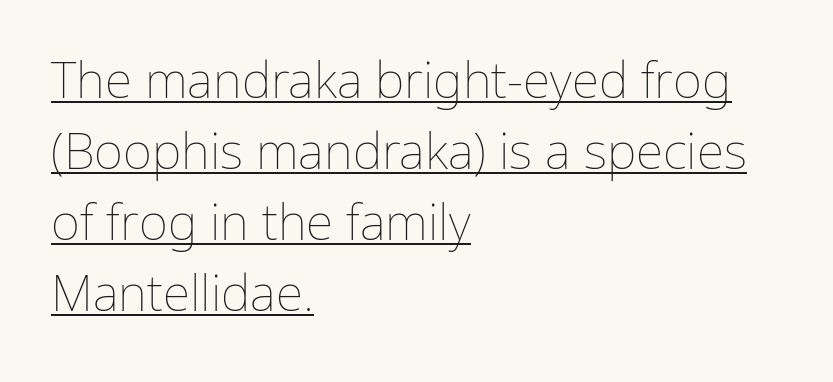
The image shows 50 px thin type, upright; set left-aligned, normal line spacing (1.42x), normal letter spacing, underlined; low stroke contrast and a medium x-height.
